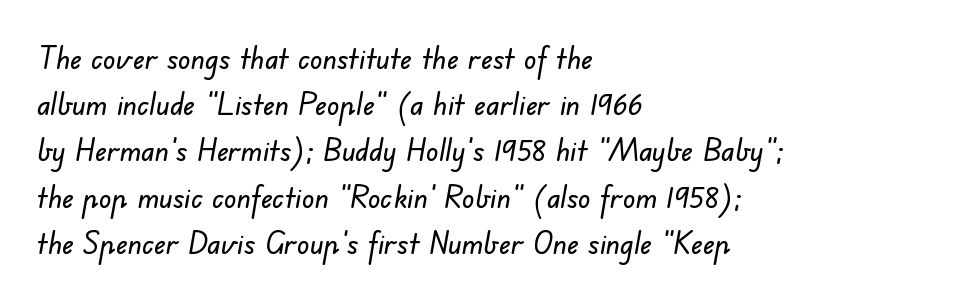
This block has exactly the height ordinary leading produces. Notice how the passage keeps a crisp vertical edge on the left only. Descenders are the only things crossing below the line. The letters sit at their default tracking, neither squeezed nor spread. Check where the strokes stop: nothing finishes them off — pure sans. The face used here is proportionally spaced, like ordinary book or web type.
